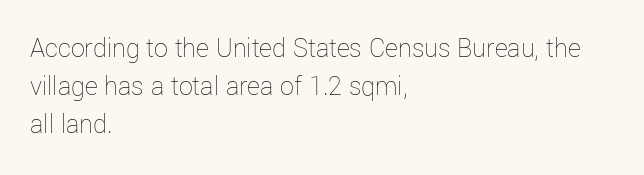
Q: Is the text bold? A: No.
Q: Is the text italic (slanted)? A: No, it is upright.
Q: Is the text underlined? A: No.
Q: How is the paragraph aligned? A: Left-aligned.
Q: Is the spacing between letters normal or unusually wide? A: Normal.
Q: Is the spacing between lines tight, normal or loose? A: Normal.
Q: Width (condensed, normal, or wide)? A: Normal.
Q: Stroke contrast? A: Low.
Q: x-height? A: Medium.
Q: Monospaced? A: No.
